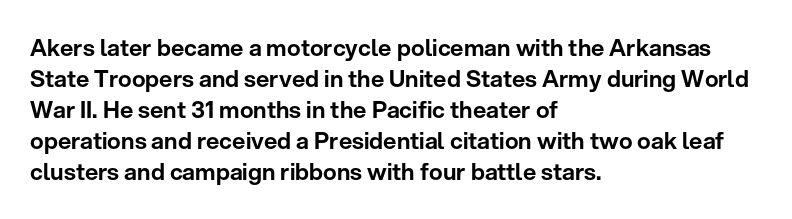
Q: Is the text italic (slanted)? A: No, it is upright.
Q: Is the text underlined? A: No.
Q: How is the paragraph aligned? A: Left-aligned.
Q: Is the spacing between letters normal or unusually wide? A: Normal.
Q: Is the spacing between lines tight, normal or loose? A: Normal.
